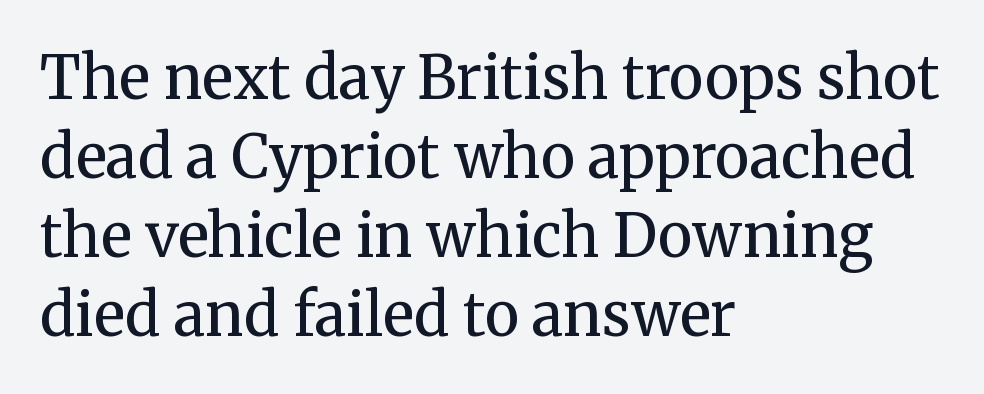
The passage shown is typed in a proportional face where columns would drift. Reading down the column, the eye jumps a familiar distance to each next line. The words here are not underlined. Standard letterfit; no display-style spreading of the glyphs.
